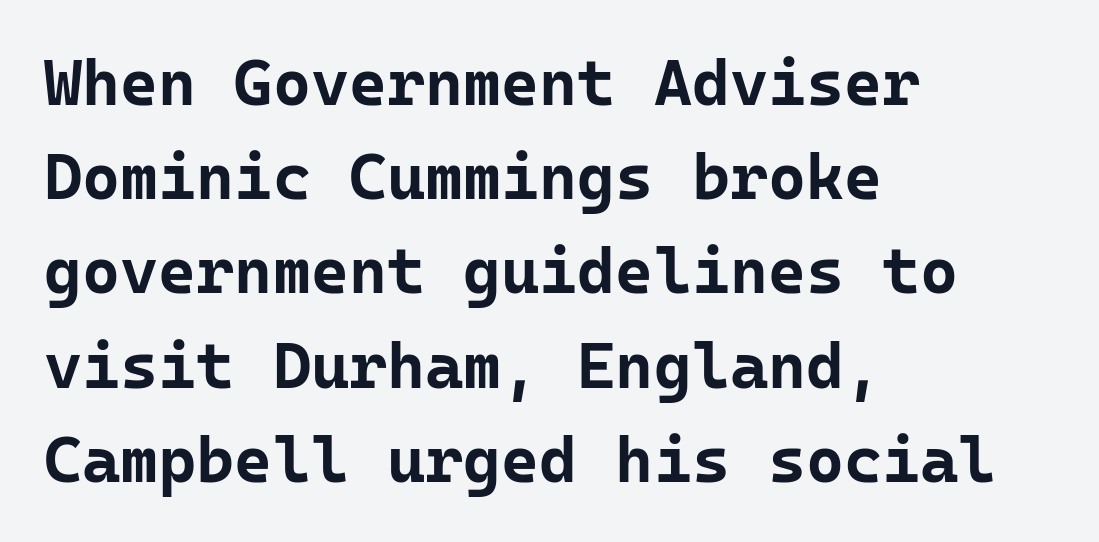
Q: Is the text bold? A: Yes.
Q: Is the text italic (slanted)? A: No, it is upright.
Q: Is the typeface a serif or a sans-serif typeface? A: Sans-serif.
Q: Is the text underlined? A: No.
Q: How is the paragraph aligned? A: Left-aligned.
Q: Is the spacing between letters normal or unusually wide? A: Normal.
Q: Is the spacing between lines tight, normal or loose? A: Normal.
Q: Width (condensed, normal, or wide)? A: Normal.
Q: Stroke contrast? A: Low.
Q: x-height? A: Medium.
Q: Monospaced? A: Yes.
